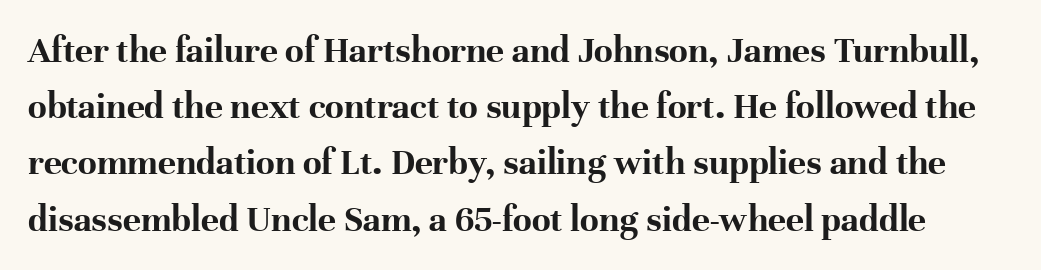
{"serif": "yes", "italic": "no", "bold": "yes", "weight": "bold", "width": "normal", "stroke_contrast": "high", "x_height": "medium", "monospaced": "no", "underline": "no", "line_spacing": "normal", "line_spacing_ratio": 1.48, "letter_spacing": "normal", "letter_spacing_em": 0.0, "glyph_px": 38}
